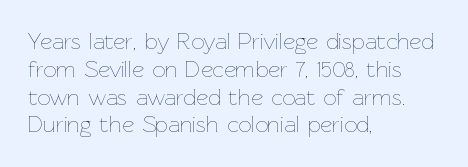
Q: Is the text bold? A: No.
Q: Is the text italic (slanted)? A: No, it is upright.
Q: Is the text underlined? A: No.
Q: How is the paragraph aligned? A: Left-aligned.
Q: Is the spacing between letters normal or unusually wide? A: Normal.
